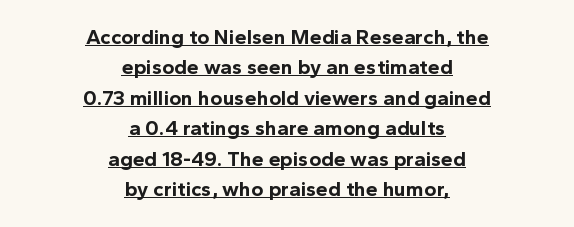
Q: Is the text bold? A: Yes.
Q: Is the text italic (slanted)? A: No, it is upright.
Q: Is the text underlined? A: Yes.
Q: How is the paragraph aligned? A: Centered.
Q: Is the spacing between letters normal or unusually wide? A: Normal.
Q: Is the spacing between lines tight, normal or loose? A: Normal.
